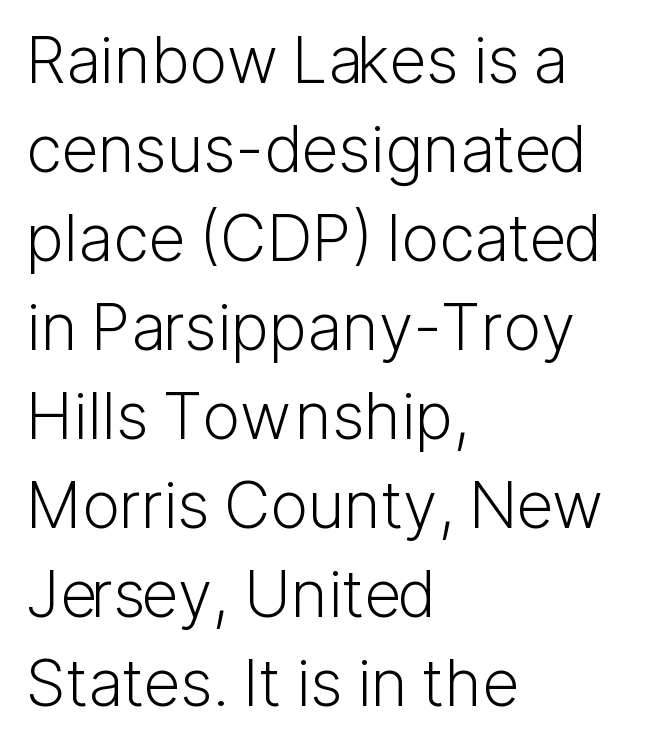
The letters carry no serifs — their stems end cleanly without finishing strokes. The strip under each line holds only bare page. Visually the block forms a straight wall on the left and a jagged coastline on the right. Heft: none added — not bold.
